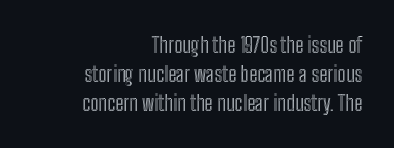
The image shows 21 px text type, upright; set right-aligned, normal line spacing (1.37x), normal letter spacing, not underlined.
